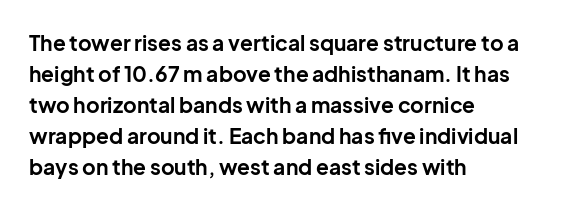
Q: Is the text bold? A: Yes.
Q: Is the text italic (slanted)? A: No, it is upright.
Q: Is the text underlined? A: No.
Q: How is the paragraph aligned? A: Left-aligned.
Q: Is the spacing between letters normal or unusually wide? A: Normal.
Q: Is the spacing between lines tight, normal or loose? A: Normal.
